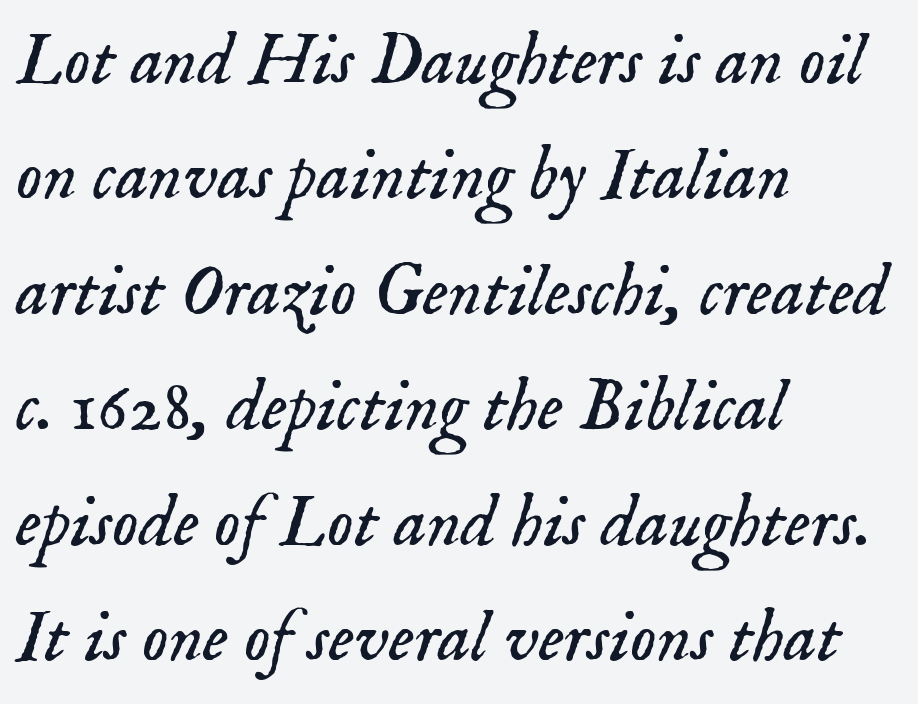
The image shows 74 px light serif type, italic (leaning right); set left-aligned, normal line spacing (1.56x), normal letter spacing, not underlined; low stroke contrast and a small x-height.
